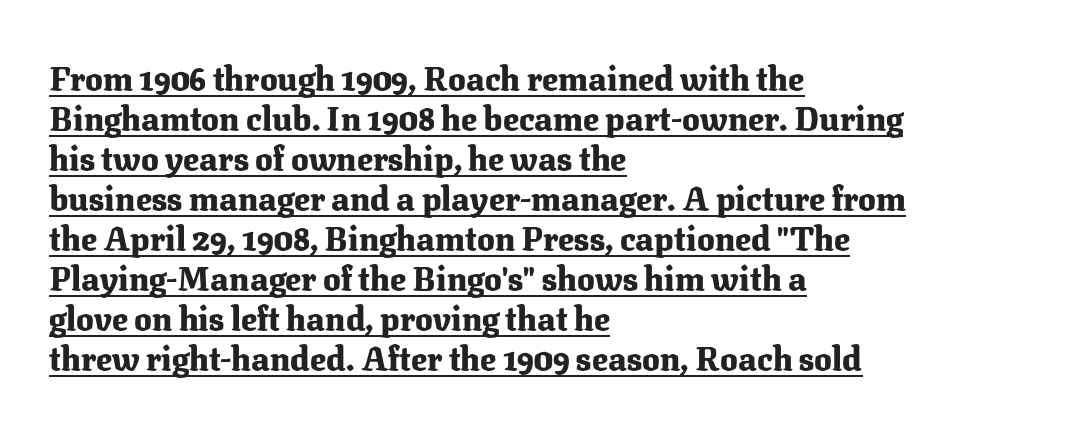
The image shows 33 px heavy serif type, upright; set left-aligned, line spacing 1.21x, normal letter spacing, underlined; medium stroke contrast and a medium x-height.
